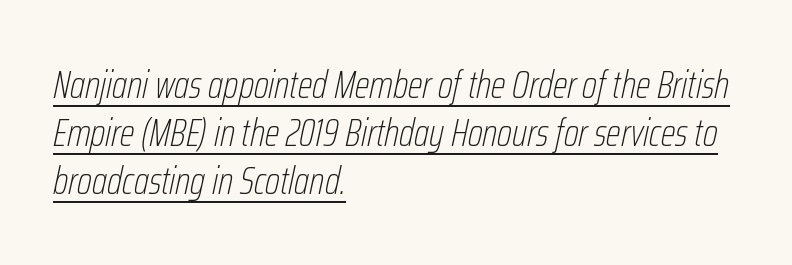
Typeset ragged right — the left edge is the straight one. The passage shown is underscored from start to finish. Bold? No — there's no thickening of the strokes. Italic? Definitely — the glyphs are oblique.
